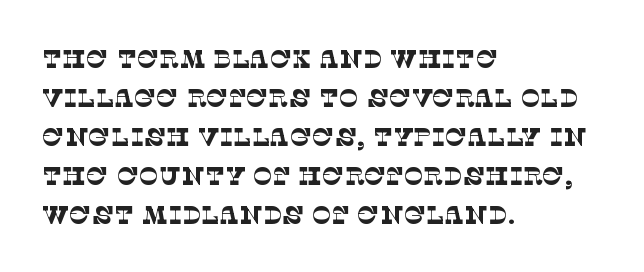
No word sits above an underline. Rows of type keep a routine distance in the vertical direction. The weight tops out at a normal text grade. The line texture is even and compact thanks to regular tracking.
